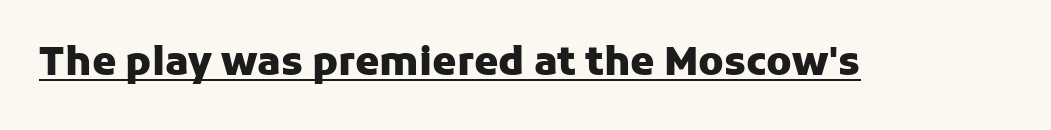
The image shows 39 px heavy sans-serif type, upright; set normal letter spacing, underlined; low stroke contrast and a medium x-height.
